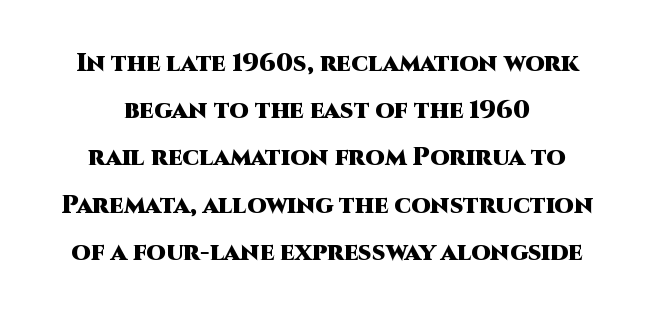
Q: Is the text bold? A: Yes.
Q: Is the text italic (slanted)? A: No, it is upright.
Q: Is the text underlined? A: No.
Q: Is the spacing between letters normal or unusually wide? A: Normal.
